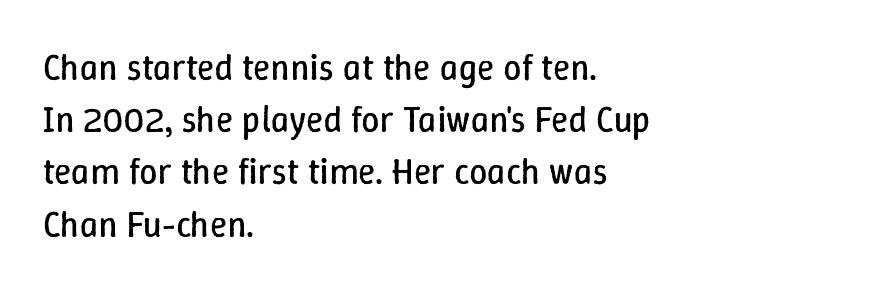
The image shows 36 px regular-weight type, upright; set left-aligned, normal line spacing (1.45x), normal letter spacing, not underlined; low stroke contrast and a medium x-height.
